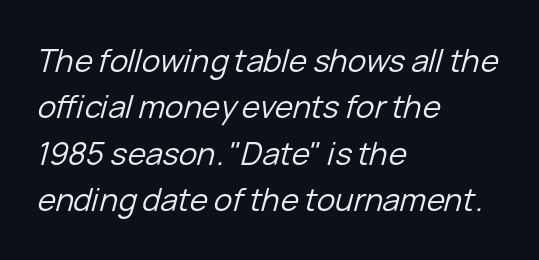
The image shows 31 px regular-weight type, italic (leaning right); set left-aligned, normal line spacing (1.5x), normal letter spacing, not underlined; low stroke contrast and a medium x-height.
